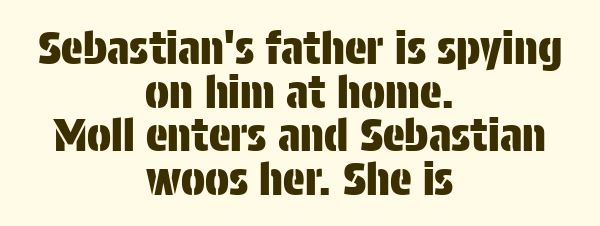
The leading is snug, giving the passage a crowded texture. The lines in this sample share a center point and differ in where they start and stop. Characters follow at the spacing the type designer built in. You can tell it's not italic because the verticals are truly vertical. Quick note: underline off.
